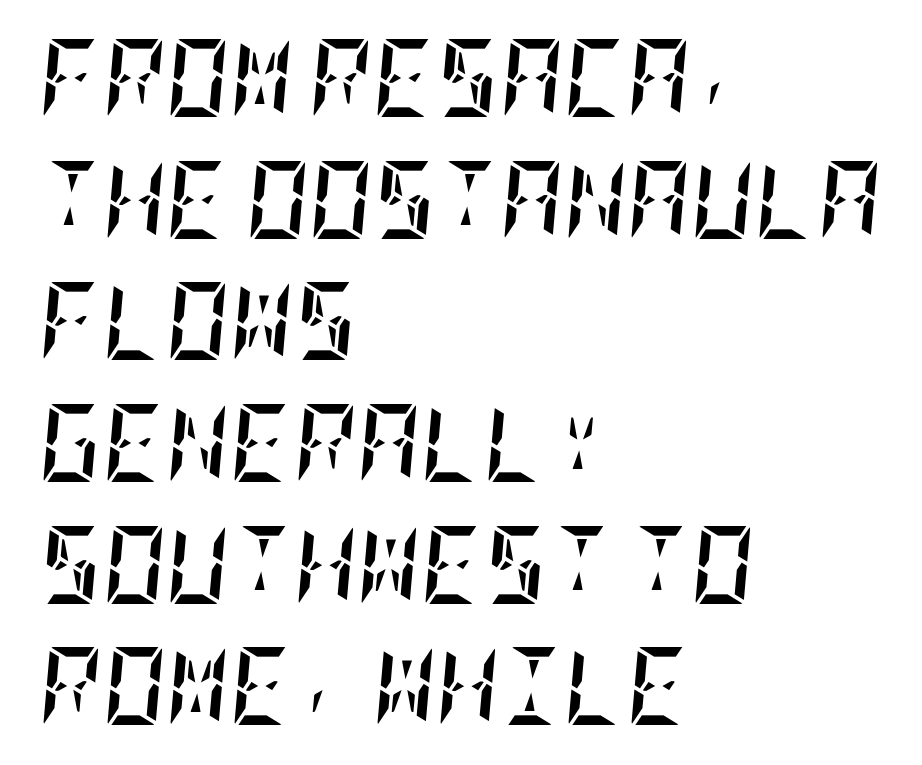
The vertical gap from one line to the next is medium. No word sits above an underline. Letter spacing: default. Strong, thick strokes mark this as bold type. This rendering uses left alignment, leaving the right contour irregular.
